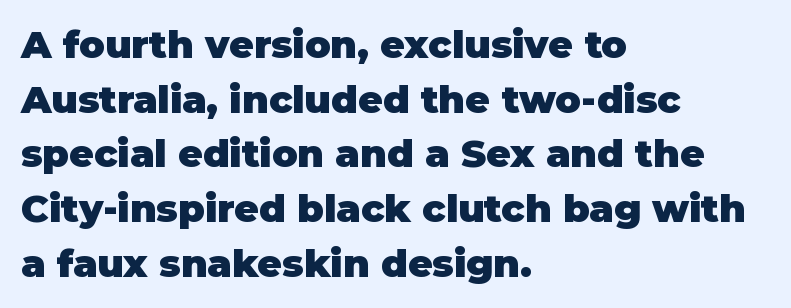
{"serif": "no", "italic": "no", "bold": "yes", "weight": "heavy", "width": "normal", "stroke_contrast": "low", "x_height": "large", "monospaced": "no", "underline": "no", "align": "left", "line_spacing": "normal", "line_spacing_ratio": 1.44, "letter_spacing": "normal", "letter_spacing_em": 0.0, "glyph_px": 38}
